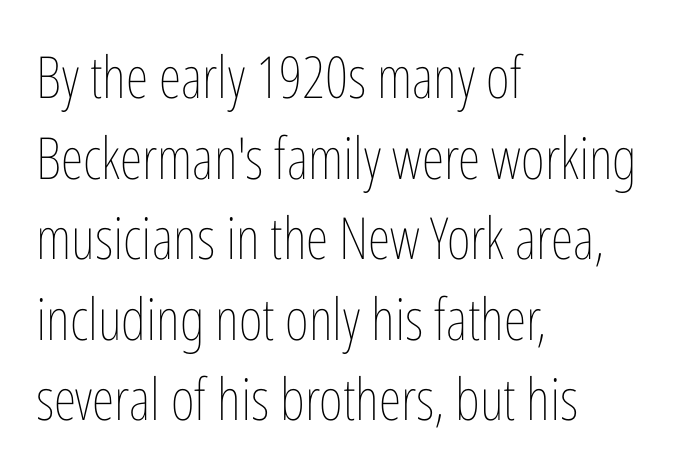
The axis of the letterforms is exactly vertical. The letterforms sit shoulder to shoulder at normal distance. Regular leading. Do the characters align in a grid? No, the font is proportional.
